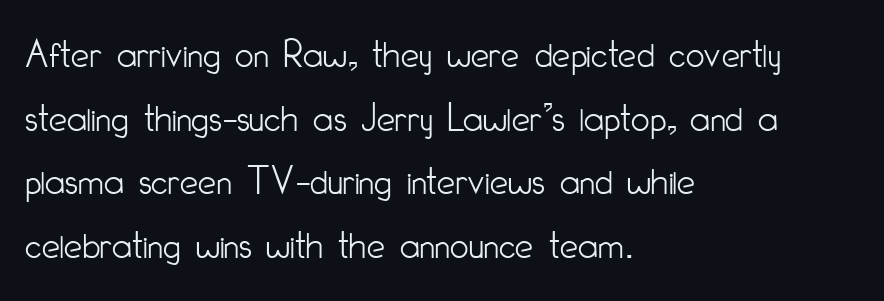
Are there feet on the stems? There aren't — it's a sans. Rows of type keep a routine distance in the vertical direction. The typesetter chose a ragged-right arrangement here. This is roman type, the default non-slanted kind.
